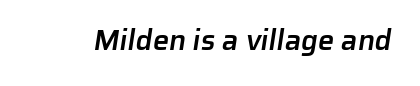
Q: Is the text bold? A: Semi-bold.
Q: Is the typeface a serif or a sans-serif typeface? A: Sans-serif.
Q: Is the text underlined? A: No.
Q: Is the spacing between letters normal or unusually wide? A: Normal.
Q: Width (condensed, normal, or wide)? A: Normal.
Q: Stroke contrast? A: Low.
Q: x-height? A: Medium.
Q: Monospaced? A: No.
